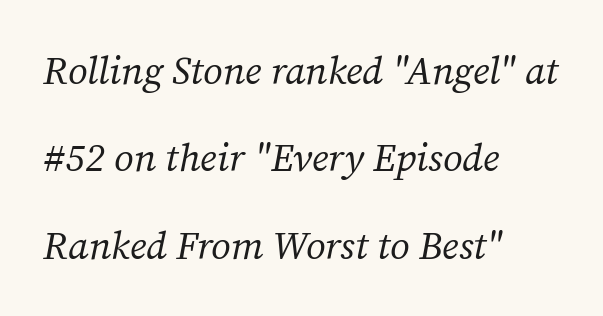
{"serif": "yes", "italic": "yes", "lean": "right", "slant_degrees": 12, "bold": "no", "weight": "regular", "width": "normal", "stroke_contrast": "medium", "x_height": "medium", "monospaced": "no", "underline": "no", "align": "left", "line_spacing": "loose", "line_spacing_ratio": 2.24, "letter_spacing": "normal", "letter_spacing_em": 0.0, "glyph_px": 39}
